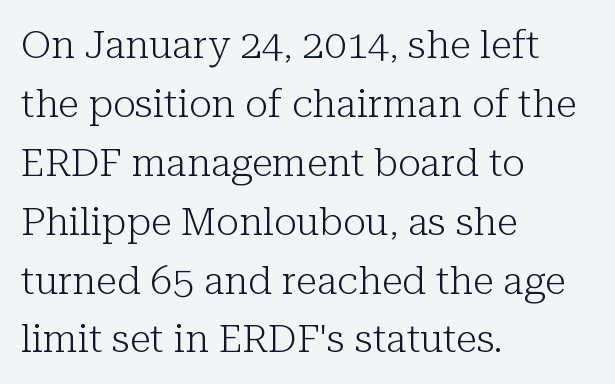
The image shows 39 px light serif type, upright; set left-aligned, normal line spacing (1.51x), normal letter spacing, not underlined; low stroke contrast and a medium x-height.
